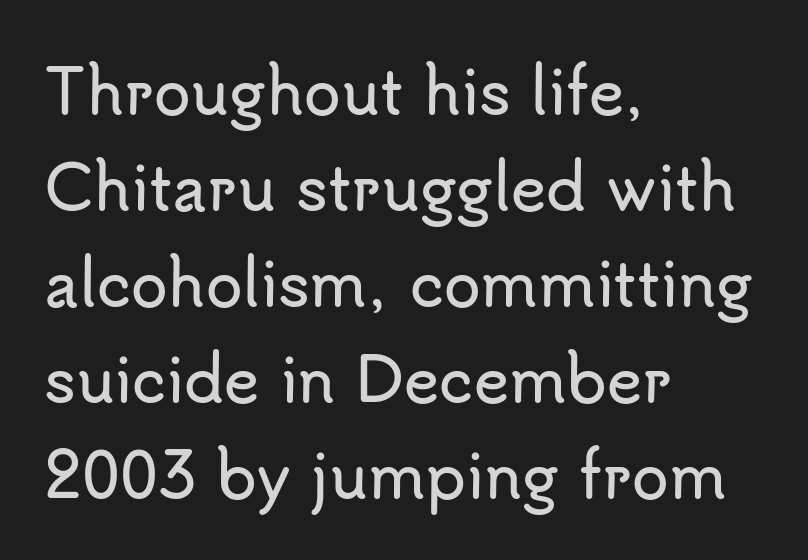
The image shows 60 px sans-serif type, upright; set left-aligned, normal line spacing (1.6x), normal letter spacing, not underlined; low stroke contrast and a small x-height.
